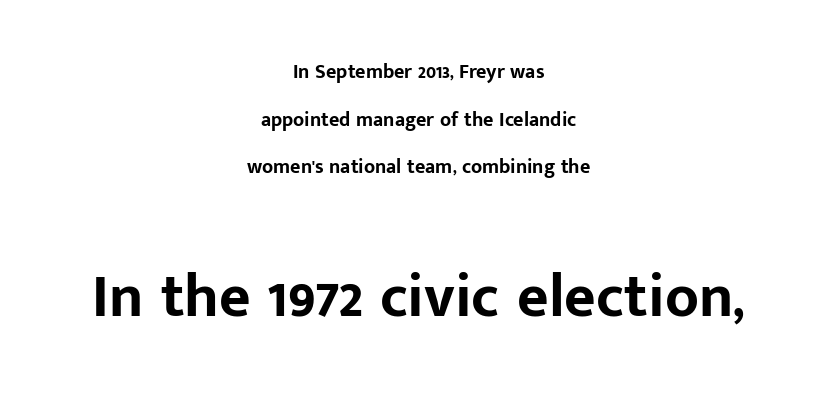
The face used here appears at its bigger size in the lower chunk. Only glyphs here, with clear space below each row. In terms of leading, this rendering errs on the spacious side. Notice how the passage keeps no hard edge, just a central spine. If you drew a line through each stem, it would be perfectly vertical. Regarding serifs, this sample does without them.
